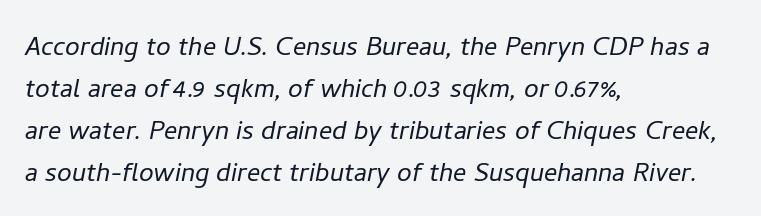
{"italic": "yes", "lean": "right", "slant_degrees": 11, "bold": "no", "weight": "light", "width": "normal", "stroke_contrast": "low", "x_height": "medium", "monospaced": "no", "underline": "no", "align": "left", "line_spacing": "normal", "line_spacing_ratio": 1.27, "letter_spacing": "normal", "letter_spacing_em": 0.0, "glyph_px": 33}
